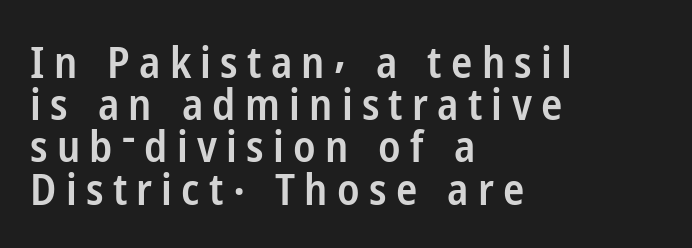
The image shows 44 px semibold, condensed sans-serif type, upright; set left-aligned, tight line spacing (0.96x), unusually wide letter spacing (+0.21 em), not underlined; low stroke contrast and a medium x-height.
